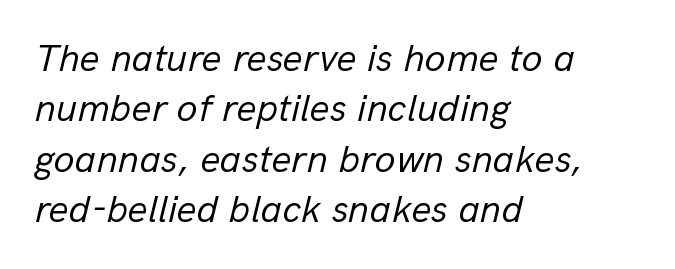
{"italic": "yes", "lean": "right", "slant_degrees": 13, "bold": "no", "weight": "regular", "width": "normal", "stroke_contrast": "low", "x_height": "medium", "monospaced": "no", "underline": "no", "align": "left", "line_spacing": "normal", "line_spacing_ratio": 1.29, "letter_spacing": "normal", "letter_spacing_em": 0.0, "glyph_px": 39}
